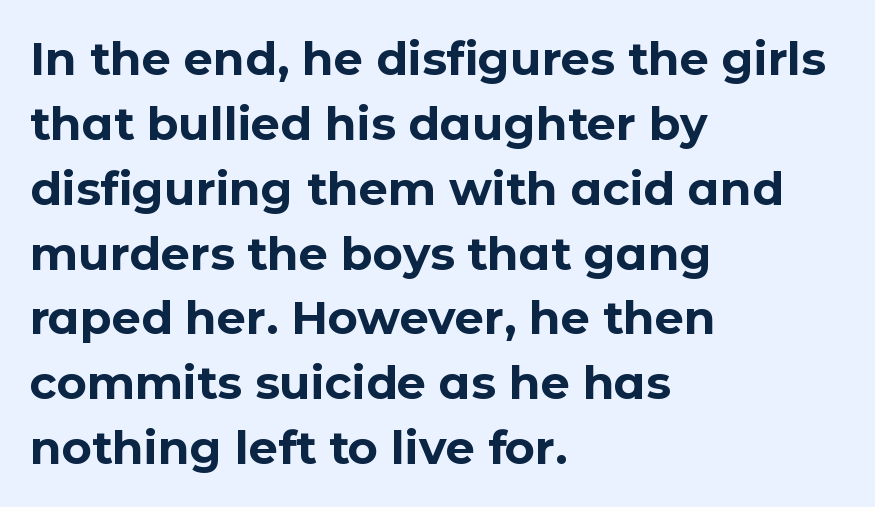
Visually the block forms a straight wall on the left and a jagged coastline on the right. The line texture is even and compact thanks to regular tracking. Does the type have serifs? No, each stem ends abruptly. The typesetting leans heavy: a genuine bold. Regular leading. The zone under the glyphs is completely vacant.
